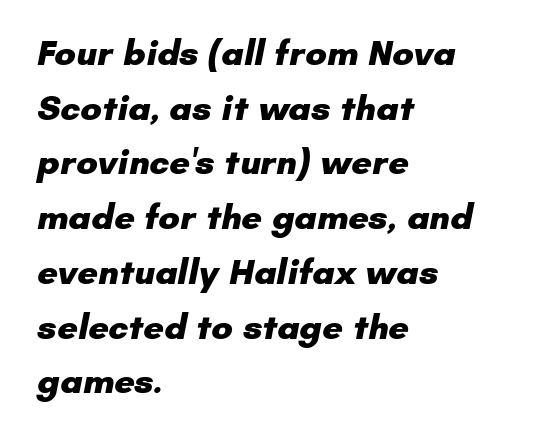
{"serif": "no", "bold": "yes", "weight": "heavy", "width": "normal", "stroke_contrast": "low", "x_height": "small", "monospaced": "no", "underline": "no", "align": "left", "line_spacing": "normal", "line_spacing_ratio": 1.52, "letter_spacing": "normal", "letter_spacing_em": 0.0, "glyph_px": 36}
